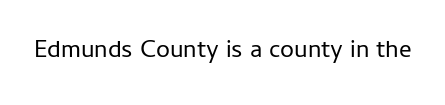
{"italic": "no", "bold": "no", "underline": "no", "letter_spacing": "normal", "letter_spacing_em": 0.0, "glyph_px": 25}
